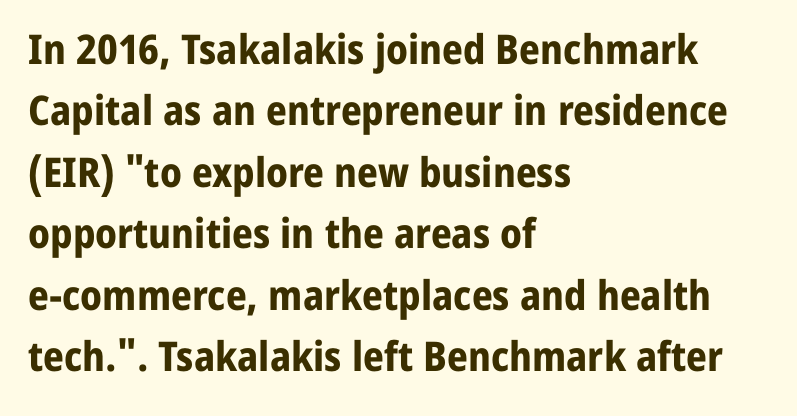
Quick note: interline space is typical. The typeface chosen for these lines omits serifs. The face used here is proportionally spaced, like ordinary book or web type. As a designer I'd log this as weight 700, bold. The words here are not underlined.
